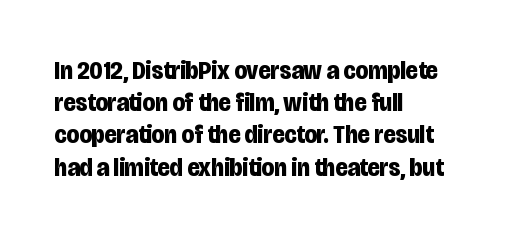
{"italic": "no", "bold": "yes", "underline": "no", "align": "left", "line_spacing_ratio": 1.24, "letter_spacing": "normal", "letter_spacing_em": 0.0, "glyph_px": 26}
